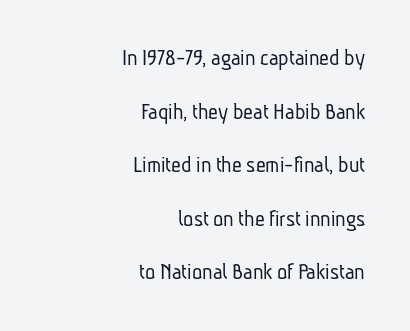
Rows of type keep a wide berth in the vertical direction. Letters have the restrained weight of plain body copy at most. These lines stack with their right ends in a neat column. Has an underline been added? It has not. The type is set solid horizontally, with unmodified tracking.
